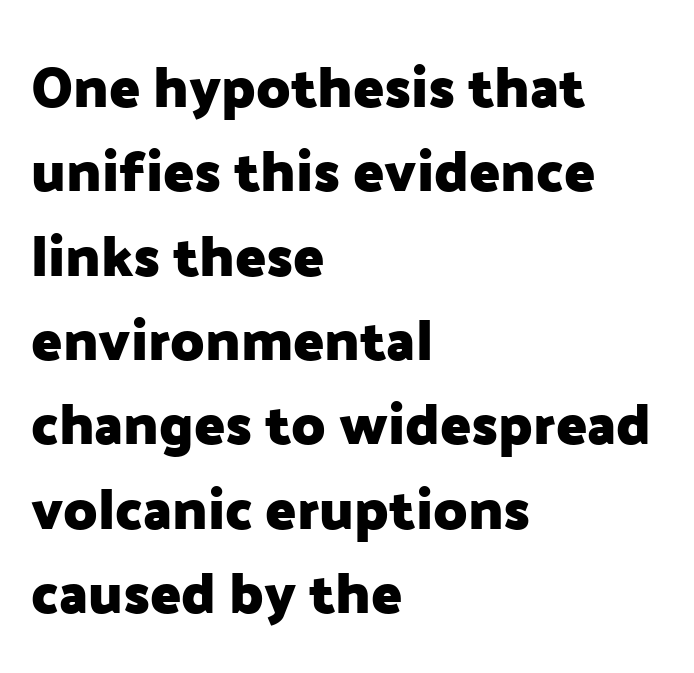
{"serif": "no", "italic": "no", "bold": "yes", "weight": "heavy", "width": "normal", "stroke_contrast": "low", "x_height": "medium", "monospaced": "no", "underline": "no", "align": "left", "line_spacing": "normal", "line_spacing_ratio": 1.48, "letter_spacing": "normal", "letter_spacing_em": 0.0, "glyph_px": 57}
